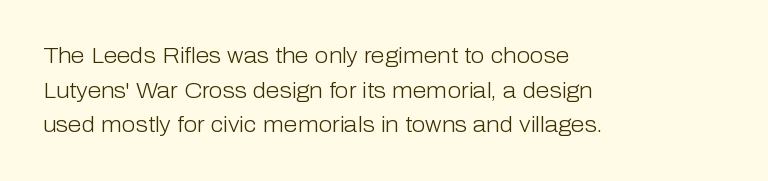
The image shows 22 px text type, upright; set left-aligned, normal line spacing (1.57x), normal letter spacing, not underlined.
